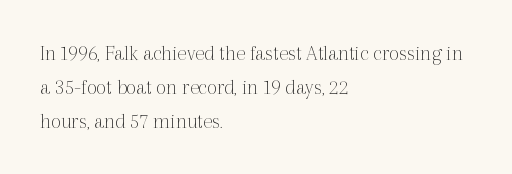
The image shows 22 px text type, upright; set left-aligned, normal line spacing (1.54x), normal letter spacing, not underlined.
